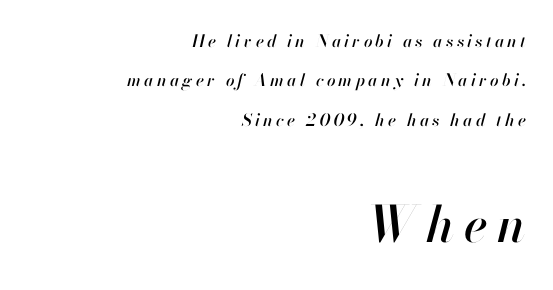
Whoever set this chose breathing room over compactness in the vertical rhythm. Is this a fixed-width face? No — the glyphs have proportional, varying widths. A student would notice the bottom passage is typeset larger than what precedes it. The specimen reads as italic at a glance.
